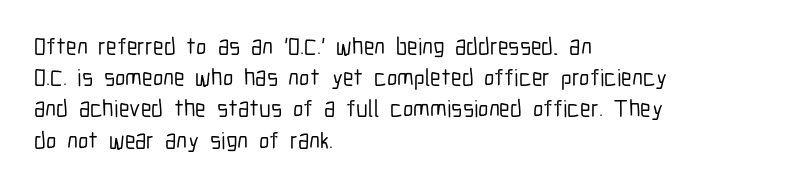
Does the copy run flush right? No — it runs flush left. The font's upright variant was chosen for this text. Descender tails drop into unmarked territory. Reading down the column, the eye jumps a familiar distance to each next line.
